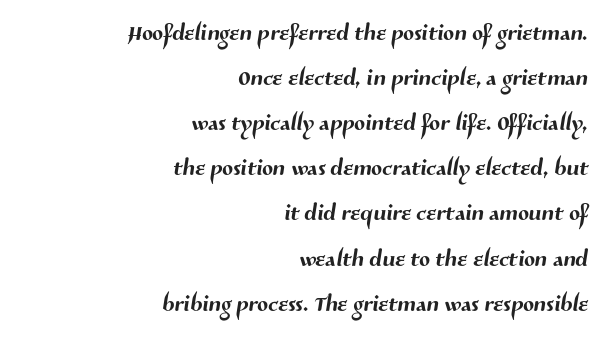
The image shows 32 px sans-serif type; set right-aligned, normal line spacing (1.41x), normal letter spacing, not underlined; medium stroke contrast and a medium x-height.
